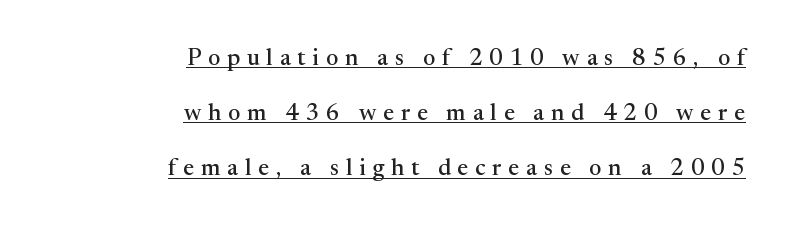
Compared with a flush-left layout, this one pins lines to the opposite, right side. This sample uses expanded letter spacing, leaving extra air between glyphs. The rendering uses a large line-height, opening up the rows. Tall strokes in this sample are plumb rather than angled. A continuous stroke trails under the words, as in a hyperlink.
